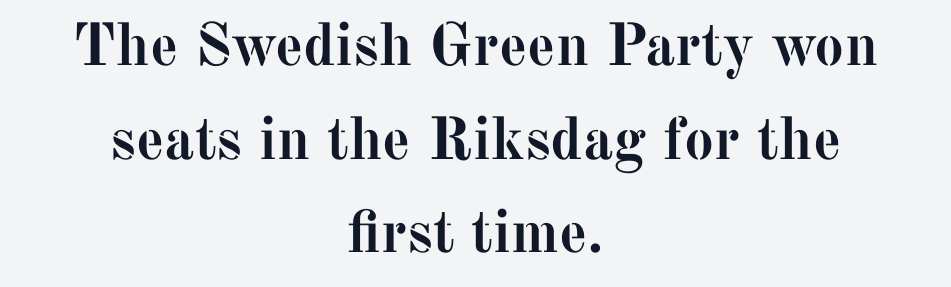
The image shows 60 px semibold serif type, upright; set centered, normal line spacing (1.56x), normal letter spacing, not underlined; medium stroke contrast and a medium x-height.
